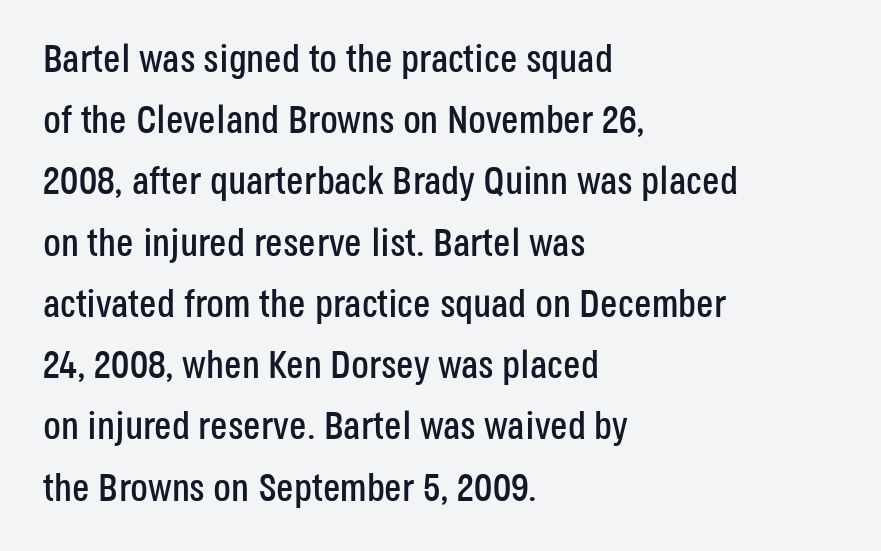
The image shows 39 px condensed sans-serif type, upright; set left-aligned, normal line spacing (1.57x), normal letter spacing, not underlined; low stroke contrast and a large x-height.
